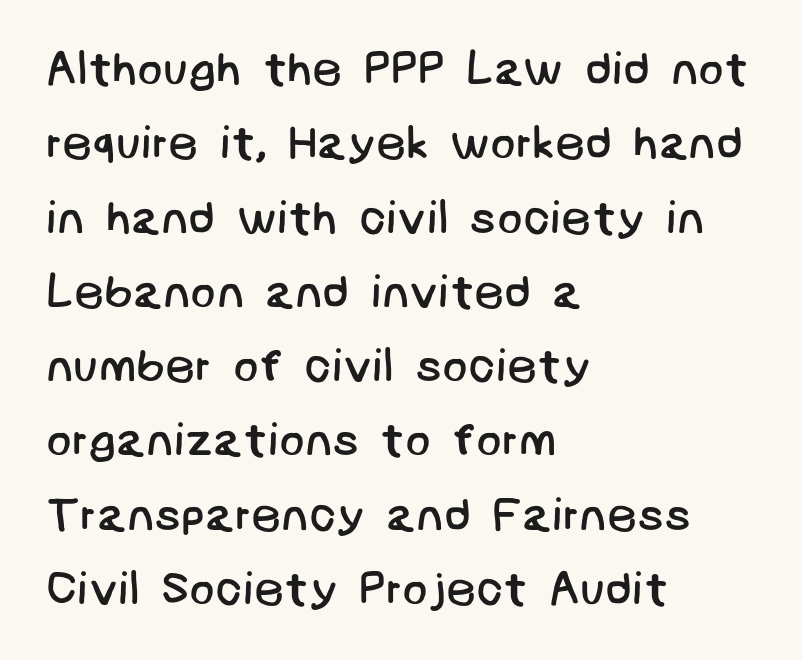
Q: Is the text bold? A: No.
Q: Is the typeface a serif or a sans-serif typeface? A: Sans-serif.
Q: Is the text underlined? A: No.
Q: How is the paragraph aligned? A: Left-aligned.
Q: Is the spacing between letters normal or unusually wide? A: Normal.
Q: Is the spacing between lines tight, normal or loose? A: Normal.
Q: Width (condensed, normal, or wide)? A: Normal.
Q: Stroke contrast? A: Low.
Q: x-height? A: Large.
